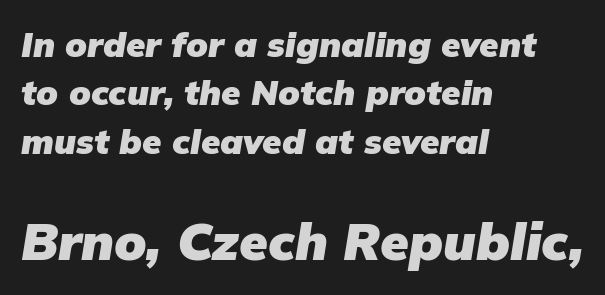
Slanted lettering throughout. Each letter keeps its own natural width here, so spacing adapts to shape. Default kerning and tracking; the words read as compact shapes. The composition opens small and finishes big.
